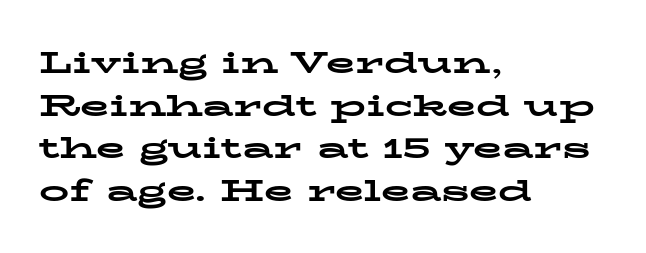
Q: Is the text bold? A: Yes.
Q: Is the text italic (slanted)? A: No, it is upright.
Q: Is the typeface a serif or a sans-serif typeface? A: Serif.
Q: Is the text underlined? A: No.
Q: How is the paragraph aligned? A: Left-aligned.
Q: Is the spacing between letters normal or unusually wide? A: Normal.
Q: Is the spacing between lines tight, normal or loose? A: Normal.
Q: Width (condensed, normal, or wide)? A: Wide.
Q: Stroke contrast? A: Low.
Q: x-height? A: Medium.
Q: Monospaced? A: No.
